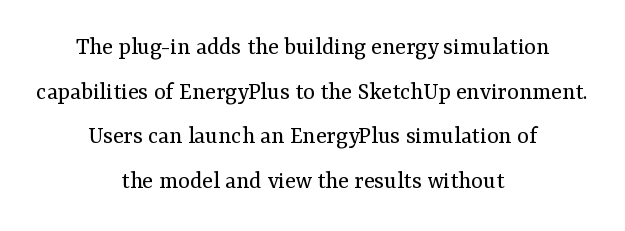
Both edges are ragged and mirror each other, which tells us the setting is centered. No word sits above an underline. Inter-character spacing is left at the font's built-in metrics. This is roman type, the default non-slanted kind. A quiet, ordinary-to-light weight characterises the typeface.
